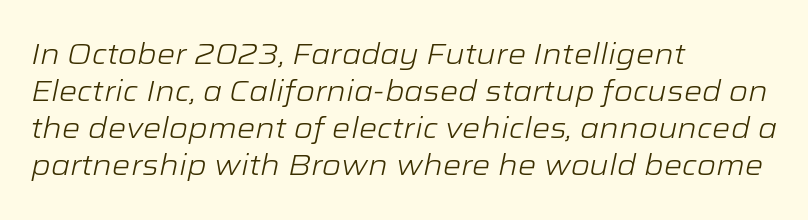
How would I describe the line gaps? Plain and ordinary. The rendering applies a slant to the glyphs. Note the varied advance widths — an 'i' is clearly narrower than an 'm'. Unbolded letterforms with no extra heft. Tracking here is standard; glyphs follow each other at the usual distance.
